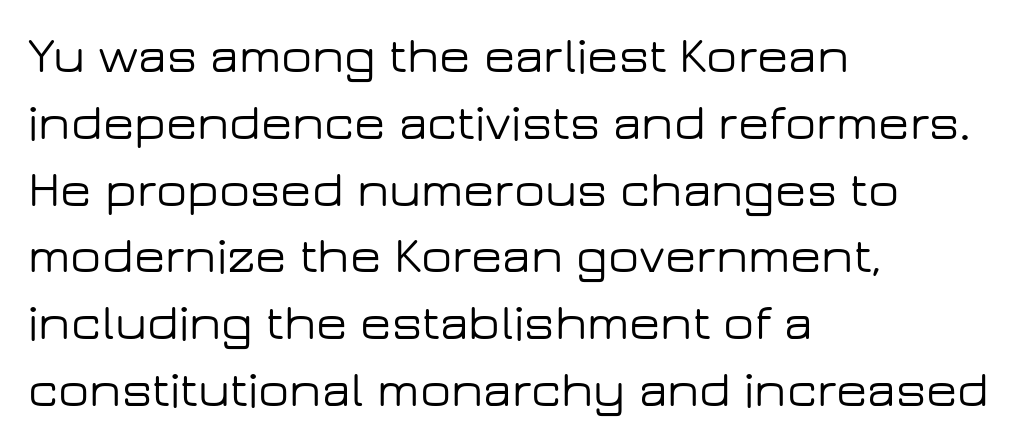
If you drew a ruler down the left edge, every line would touch it. Default kerning and tracking; the words read as compact shapes. Honestly, the row spacing looks completely unremarkable. The specimen reads as upright at a glance. The letters carry no serifs — their stems end cleanly without finishing strokes. A clean baseline with only descenders dipping below it.
